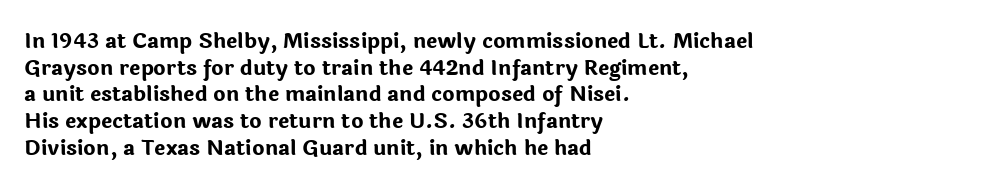
Honestly, the row spacing looks completely unremarkable. Posture: upright roman. Plenty of ink on the page — the face is bold. Typeset ragged right — the left edge is the straight one.
